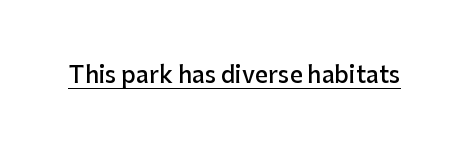
{"italic": "no", "bold": "semi", "underline": "yes", "letter_spacing": "normal", "letter_spacing_em": 0.0, "glyph_px": 23}
